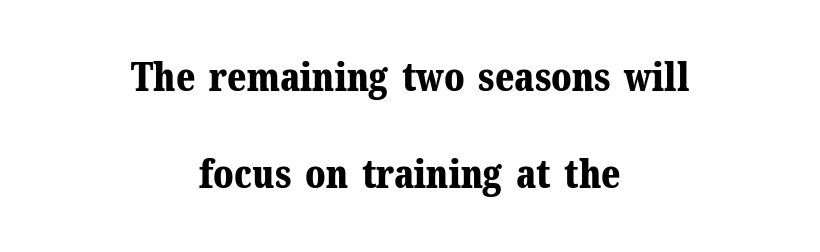
The image shows 39 px bold serif type, upright; set centered, loose line spacing (2.48x), normal letter spacing, not underlined; medium stroke contrast and a medium x-height.
